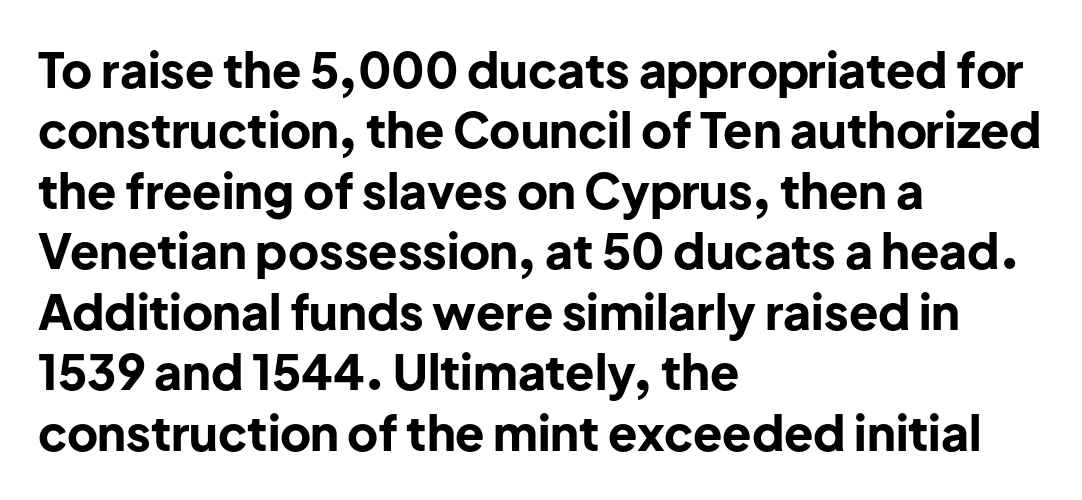
This is the regular roman posture of the typeface. The letters carry no serifs — their stems end cleanly without finishing strokes. Observe the ordinary spacing: letters are neighbours, not strangers. The area under the type is left untouched. Stroke thickness is high; the sample reads as a true bold. The lines sit at an ordinary, default distance from one another.
